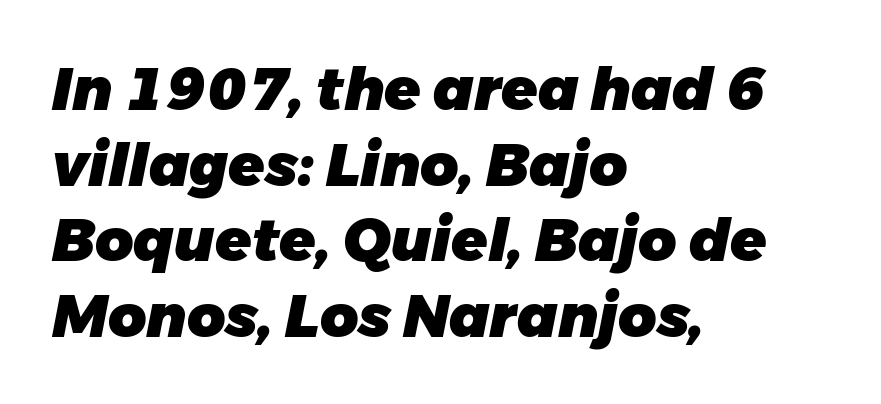
Q: Is the text bold? A: Yes.
Q: Is the text italic (slanted)? A: Yes, it leans right by about 11 degrees.
Q: Is the text underlined? A: No.
Q: How is the paragraph aligned? A: Left-aligned.
Q: Is the spacing between letters normal or unusually wide? A: Normal.
Q: Is the spacing between lines tight, normal or loose? A: Normal.
Q: Width (condensed, normal, or wide)? A: Normal.
Q: Stroke contrast? A: Low.
Q: x-height? A: Medium.
Q: Monospaced? A: No.
